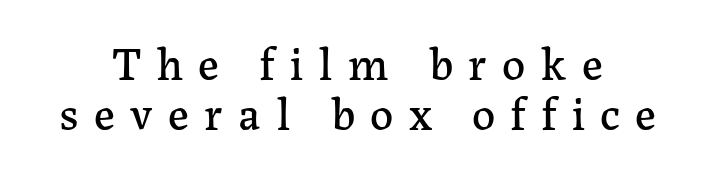
The image shows 46 px serif type, upright; set centered, tight line spacing (1.09x), unusually wide letter spacing (+0.33 em), not underlined; low stroke contrast and a medium x-height.
